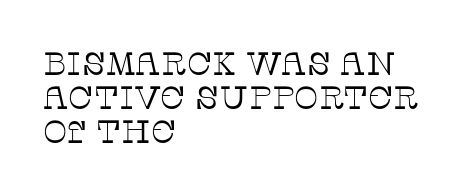
Q: Is the text bold? A: No.
Q: Is the text italic (slanted)? A: No, it is upright.
Q: Is the typeface a serif or a sans-serif typeface? A: Serif.
Q: Is the text underlined? A: No.
Q: How is the paragraph aligned? A: Left-aligned.
Q: Is the spacing between letters normal or unusually wide? A: Normal.
Q: Is the spacing between lines tight, normal or loose? A: Tight.
Q: Width (condensed, normal, or wide)? A: Normal.
Q: Stroke contrast? A: Low.
Q: x-height? A: Large.
Q: Monospaced? A: No.
